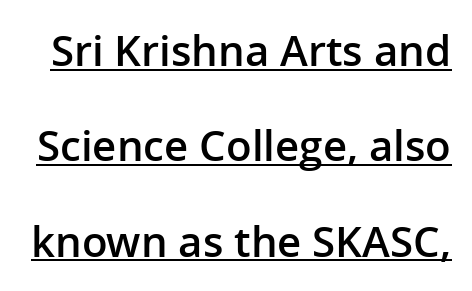
The image shows 42 px semibold sans-serif type, upright; set loose line spacing (2.27x), normal letter spacing, underlined; low stroke contrast and a medium x-height.
